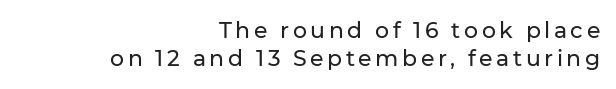
Q: Is the text italic (slanted)? A: No, it is upright.
Q: Is the text underlined? A: No.
Q: How is the paragraph aligned? A: Right-aligned.
Q: Is the spacing between lines tight, normal or loose? A: Normal.
